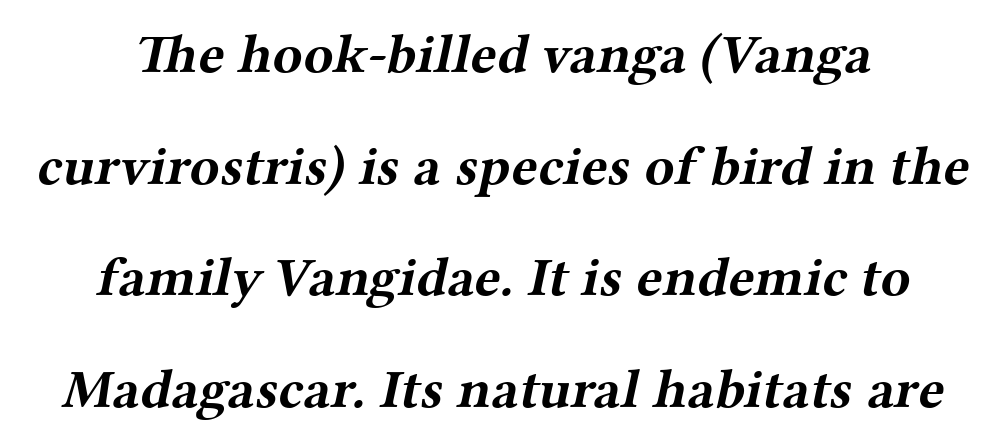
The image shows 55 px bold, wide serif type; set centered, loose line spacing (2.03x), normal letter spacing, not underlined; medium stroke contrast and a medium x-height.
